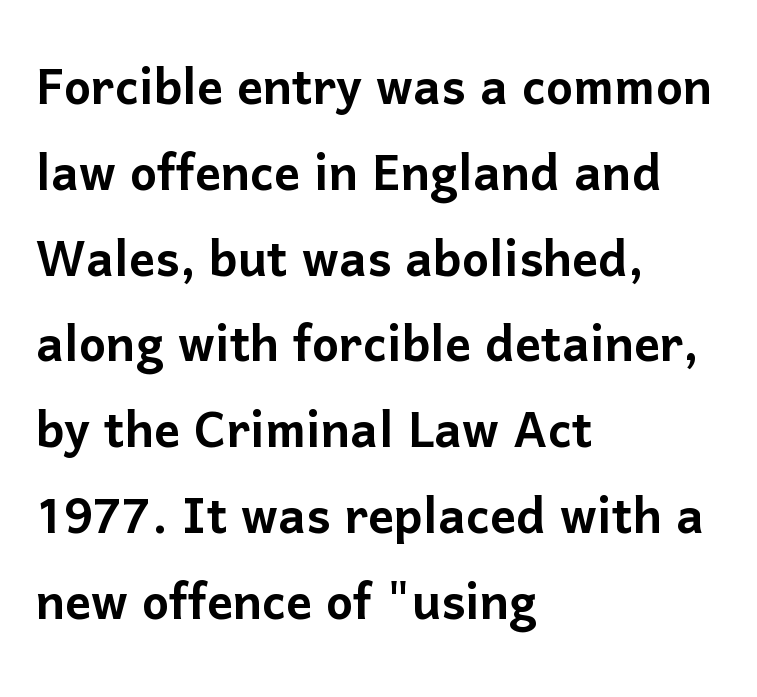
The image shows 64 px sans-serif type, upright; set left-aligned, normal line spacing (1.34x), normal letter spacing, not underlined; low stroke contrast and a medium x-height.
